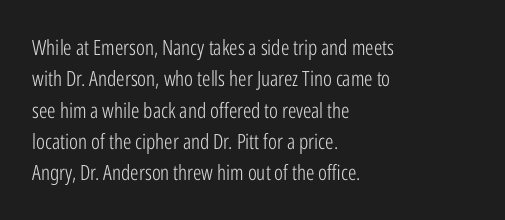
{"italic": "no", "bold": "no", "underline": "no", "align": "left", "line_spacing": "normal", "line_spacing_ratio": 1.49, "letter_spacing": "normal", "letter_spacing_em": 0.0, "glyph_px": 21}
